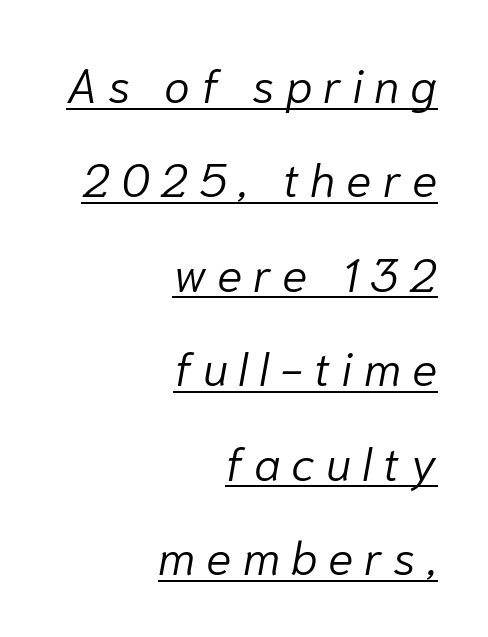
Italic: yes, the glyphs are oblique. Descenders here cross a horizontal rule under the line. Teacher's note: observe the even right margin — that is flush-right alignment. A light-to-regular cut is what we see here.
